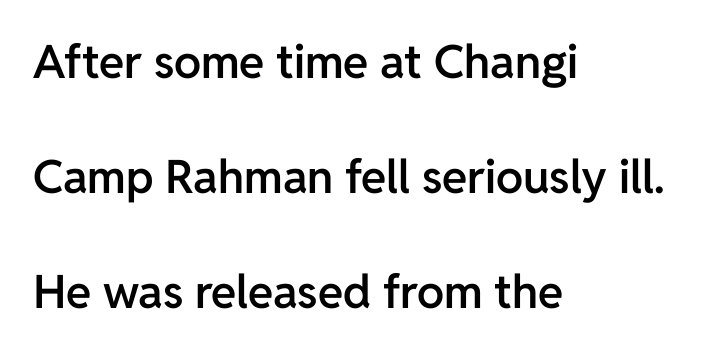
Has an underline been added? It has not. Stems and bowls a touch heavier than normal — semibold. Is this a fixed-width face? No — the glyphs have proportional, varying widths. Layout note: lines flush left. These lines stand farther apart than default settings would place them.
